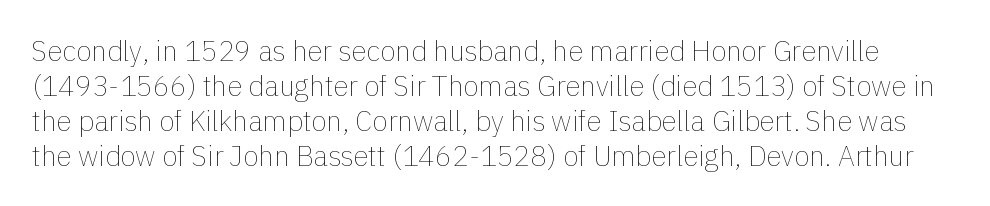
Q: Is the text bold? A: No.
Q: Is the text italic (slanted)? A: No, it is upright.
Q: Is the text underlined? A: No.
Q: Is the spacing between letters normal or unusually wide? A: Normal.
Q: Is the spacing between lines tight, normal or loose? A: Normal.
Q: Width (condensed, normal, or wide)? A: Normal.
Q: x-height? A: Medium.
Q: Monospaced? A: No.
